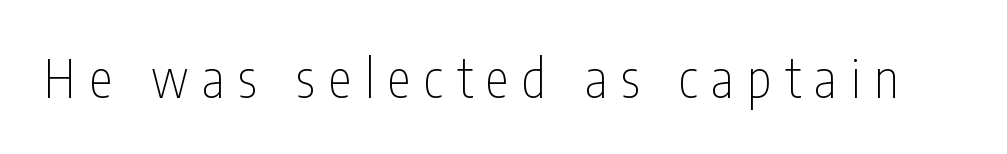
The image shows 52 px thin, condensed sans-serif type, upright; set unusually wide letter spacing (+0.27 em), not underlined; low stroke contrast and a medium x-height.
